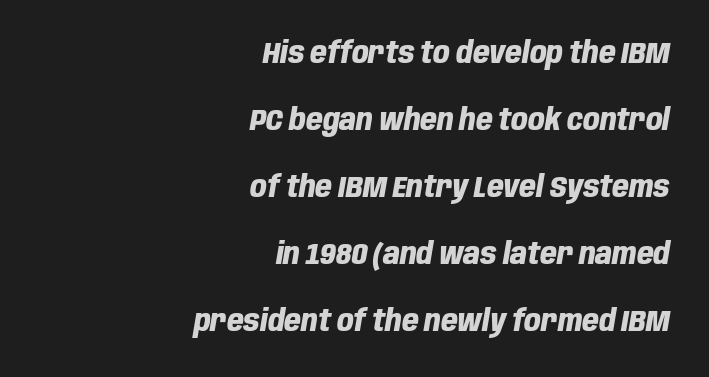
Q: Is the text bold? A: Yes.
Q: Is the text italic (slanted)? A: Yes, it leans right by about 10 degrees.
Q: Is the text underlined? A: No.
Q: How is the paragraph aligned? A: Right-aligned.
Q: Is the spacing between letters normal or unusually wide? A: Normal.
Q: Is the spacing between lines tight, normal or loose? A: Loose.
Q: Width (condensed, normal, or wide)? A: Condensed.
Q: Stroke contrast? A: Low.
Q: x-height? A: Large.
Q: Monospaced? A: No.
